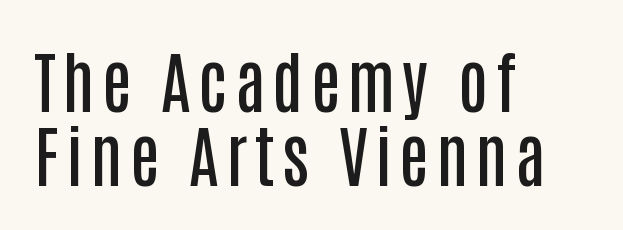
{"serif": "no", "italic": "no", "bold": "semi", "weight": "semibold", "width": "condensed", "stroke_contrast": "low", "x_height": "large", "monospaced": "no", "underline": "no", "align": "left", "line_spacing": "tight", "line_spacing_ratio": 1.1, "glyph_px": 67}
